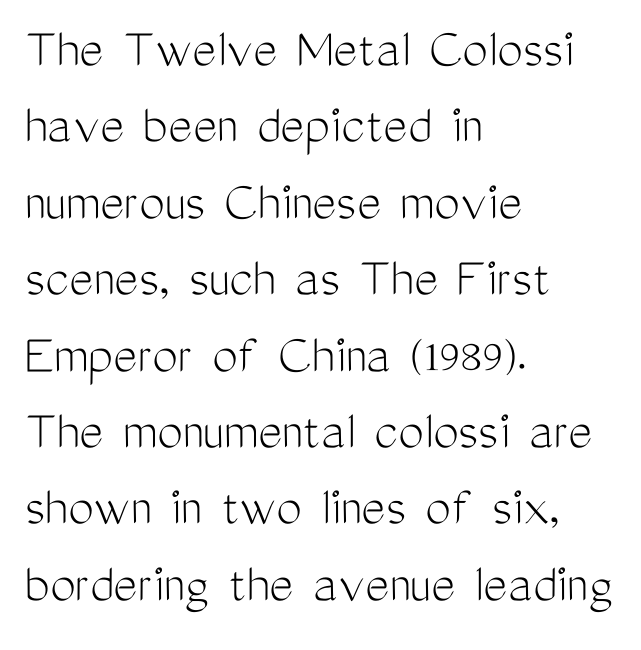
Q: Is the text bold? A: No.
Q: Is the text italic (slanted)? A: No, it is upright.
Q: Is the typeface a serif or a sans-serif typeface? A: Sans-serif.
Q: Is the text underlined? A: No.
Q: How is the paragraph aligned? A: Left-aligned.
Q: Is the spacing between letters normal or unusually wide? A: Normal.
Q: Is the spacing between lines tight, normal or loose? A: Normal.
Q: Width (condensed, normal, or wide)? A: Condensed.
Q: Stroke contrast? A: Medium.
Q: x-height? A: Medium.
Q: Monospaced? A: No.
